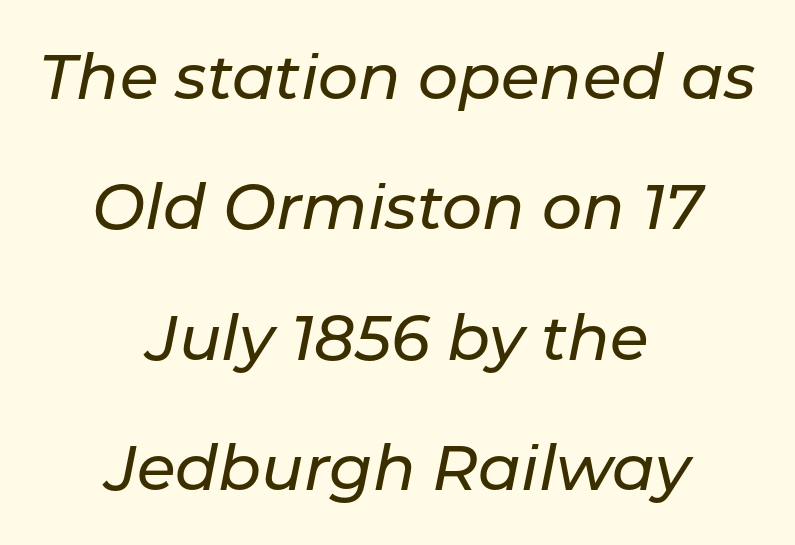
Line starts and ends both wander, symmetrically. A typesetter would mark this as italic. The passage shown has conventional tracking throughout. Each row of text sits above clean, open space. Do the characters align in a grid? No, the font is proportional. One glance says open: line gaps are wider than usual.
